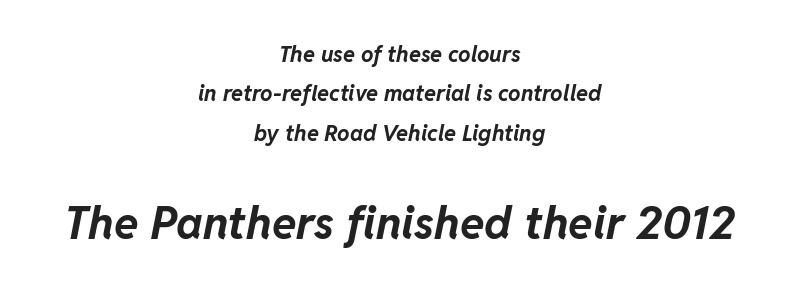
{"italic": "yes", "lean": "right", "slant_degrees": 11, "bold": "yes", "weight": "bold", "width": "normal", "stroke_contrast": "low", "x_height": "medium", "monospaced": "no", "underline": "no", "align": "center", "line_spacing_ratio": 1.79, "letter_spacing": "normal", "letter_spacing_em": 0.0, "larger_block": "second", "size_ratio": 2.05, "glyph_px": 45}
